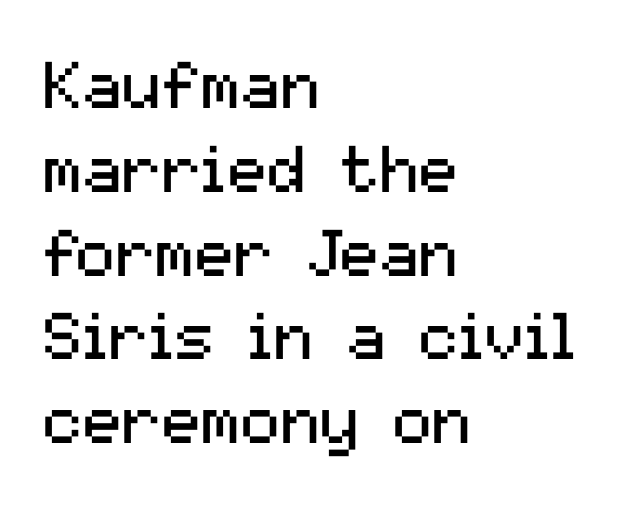
{"serif": "no", "italic": "no", "bold": "no", "weight": "regular", "width": "normal", "stroke_contrast": "medium", "x_height": "medium", "monospaced": "no", "underline": "no", "align": "left", "line_spacing": "normal", "line_spacing_ratio": 1.27, "letter_spacing": "normal", "letter_spacing_em": 0.0, "glyph_px": 66}
